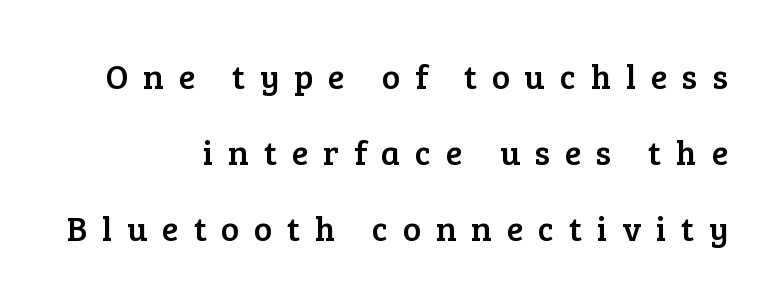
Q: Is the text italic (slanted)? A: No, it is upright.
Q: Is the typeface a serif or a sans-serif typeface? A: Serif.
Q: Is the text underlined? A: No.
Q: How is the paragraph aligned? A: Right-aligned.
Q: Is the spacing between letters normal or unusually wide? A: Unusually wide.
Q: Is the spacing between lines tight, normal or loose? A: Loose.
Q: Width (condensed, normal, or wide)? A: Normal.
Q: Stroke contrast? A: Low.
Q: x-height? A: Medium.
Q: Monospaced? A: No.
